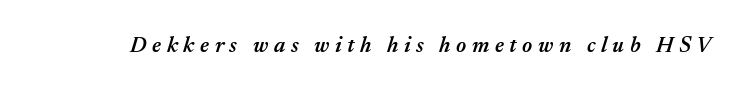
Students, this is semibold: more ink than regular, less than bold. Decoration check: the copy has no underline. This is oblique type, the kind used for emphasis or titles. Is the letter spacing exaggerated? Yes — the characters are pushed far apart.
